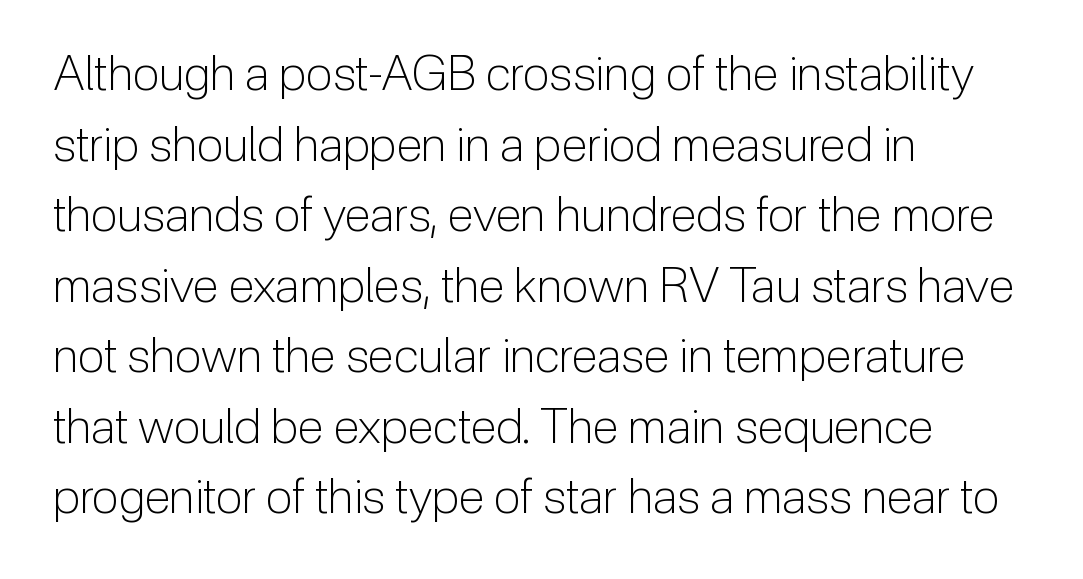
{"serif": "no", "italic": "no", "bold": "no", "weight": "light", "width": "normal", "stroke_contrast": "low", "x_height": "medium", "monospaced": "no", "underline": "no", "align": "left", "line_spacing": "normal", "line_spacing_ratio": 1.47, "letter_spacing": "normal", "letter_spacing_em": 0.0, "glyph_px": 48}
